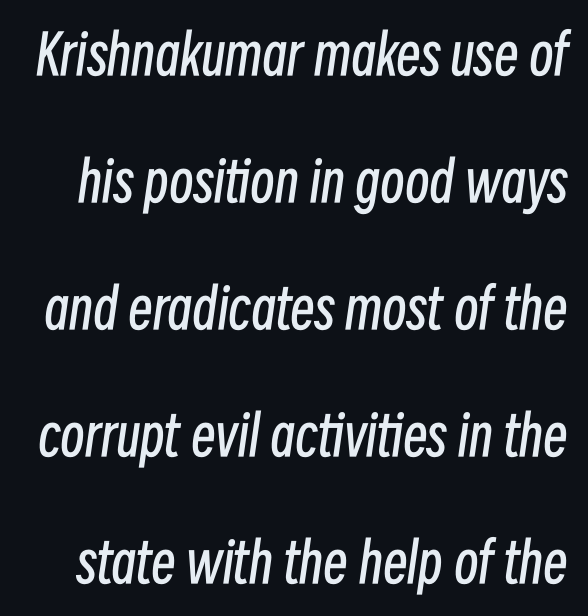
Q: Is the text bold? A: No.
Q: Is the text italic (slanted)? A: Yes, it leans right by about 8 degrees.
Q: Is the text underlined? A: No.
Q: Is the spacing between letters normal or unusually wide? A: Normal.
Q: Is the spacing between lines tight, normal or loose? A: Loose.
Q: Width (condensed, normal, or wide)? A: Condensed.
Q: Stroke contrast? A: Low.
Q: x-height? A: Medium.
Q: Monospaced? A: No.
